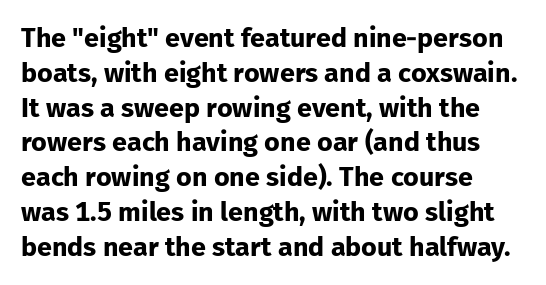
Q: Is the text bold? A: Yes.
Q: Is the text italic (slanted)? A: No, it is upright.
Q: Is the text underlined? A: No.
Q: How is the paragraph aligned? A: Left-aligned.
Q: Is the spacing between letters normal or unusually wide? A: Normal.
Q: Is the spacing between lines tight, normal or loose? A: Normal.
